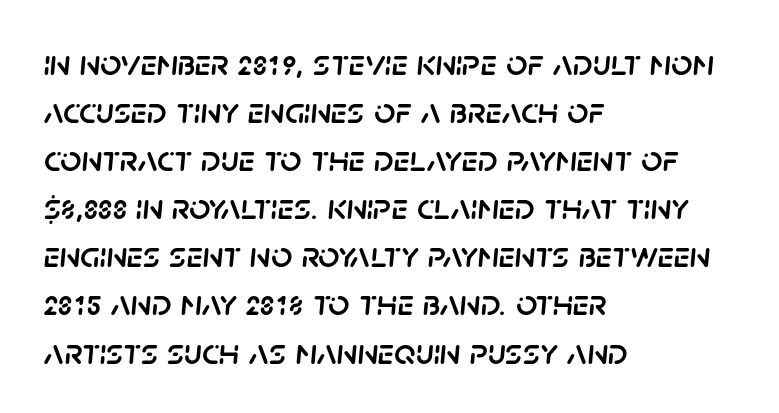
Q: Is the text italic (slanted)? A: Yes, it leans right by about 5 degrees.
Q: Is the text underlined? A: No.
Q: How is the paragraph aligned? A: Left-aligned.
Q: Is the spacing between letters normal or unusually wide? A: Normal.
Q: Is the spacing between lines tight, normal or loose? A: Normal.
Q: Width (condensed, normal, or wide)? A: Normal.
Q: Stroke contrast? A: Low.
Q: x-height? A: Large.
Q: Monospaced? A: No.
